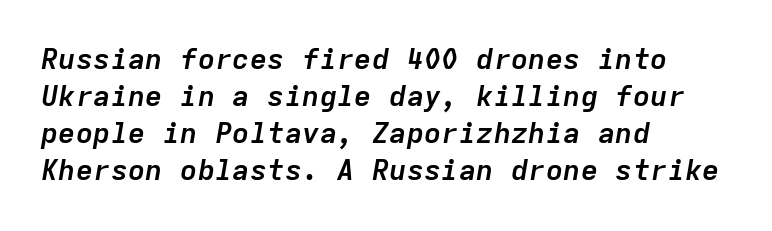
Q: Is the text bold? A: Yes.
Q: Is the text italic (slanted)? A: Yes, it leans right by about 9 degrees.
Q: Is the text underlined? A: No.
Q: How is the paragraph aligned? A: Left-aligned.
Q: Is the spacing between letters normal or unusually wide? A: Normal.
Q: Is the spacing between lines tight, normal or loose? A: Normal.
Q: Width (condensed, normal, or wide)? A: Normal.
Q: Stroke contrast? A: Low.
Q: x-height? A: Medium.
Q: Monospaced? A: Yes.
